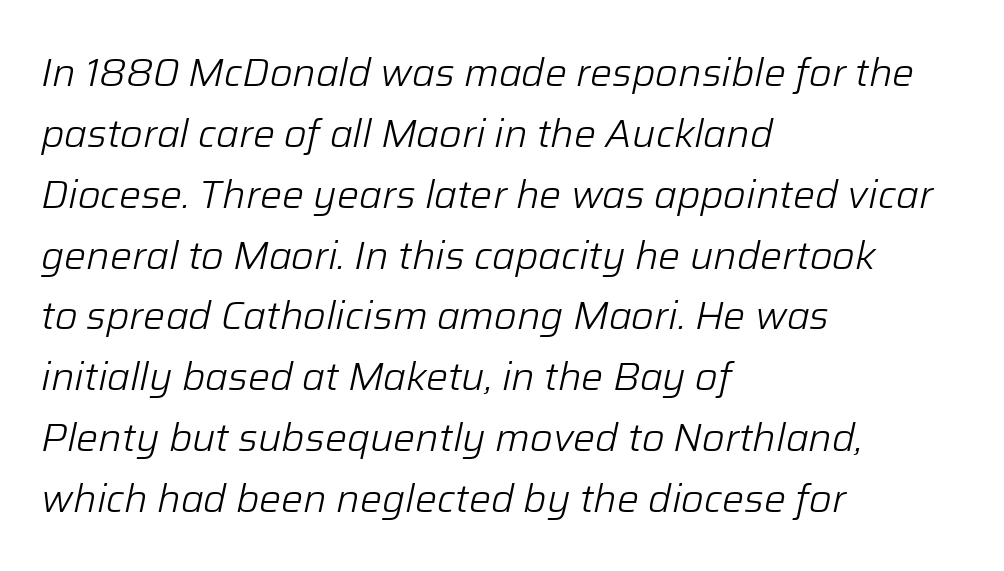
Q: Is the text bold? A: No.
Q: Is the text italic (slanted)? A: Yes, it leans right by about 12 degrees.
Q: Is the text underlined? A: No.
Q: How is the paragraph aligned? A: Left-aligned.
Q: Is the spacing between letters normal or unusually wide? A: Normal.
Q: Is the spacing between lines tight, normal or loose? A: Normal.
Q: Width (condensed, normal, or wide)? A: Normal.
Q: Stroke contrast? A: Low.
Q: x-height? A: Medium.
Q: Monospaced? A: No.
